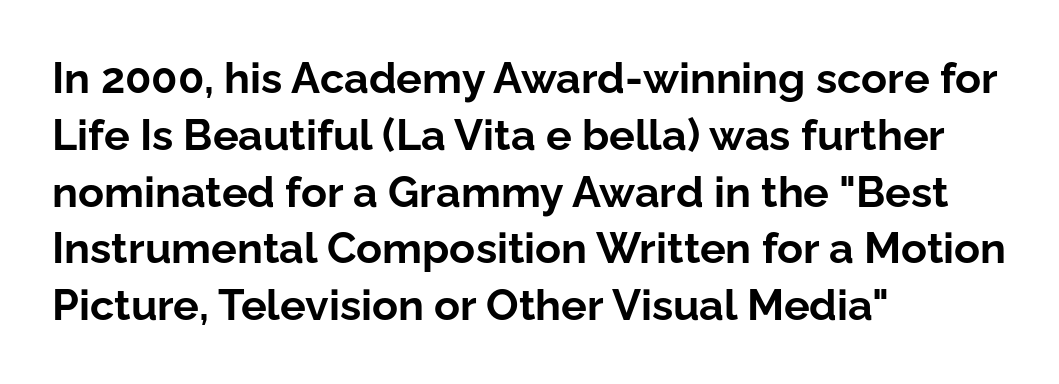
The image shows 43 px bold sans-serif type, upright; set left-aligned, normal line spacing (1.32x), normal letter spacing, not underlined; low stroke contrast and a medium x-height.
